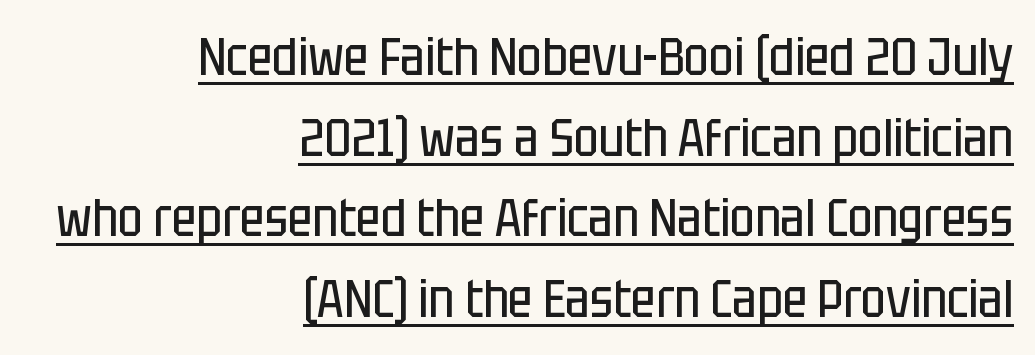
The lettering is marked with a stroke running underneath it. A typesetter would call this proportional, since set widths differ per character. This rendering employs a face without finishing strokes, i.e., a sans-serif. This block has exactly the height ordinary leading produces. How are the letters spaced? Ordinarily, with no added tracking.
